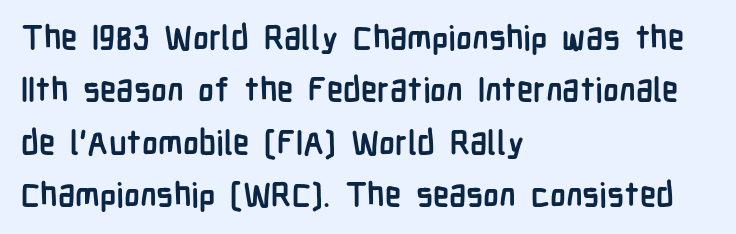
Anything drawn beneath the words? Only blank space. Classification — sans serif. Looks like regular typesetting: each glyph gets only the width it needs. If you drew a line through each stem, it would be perfectly vertical.
